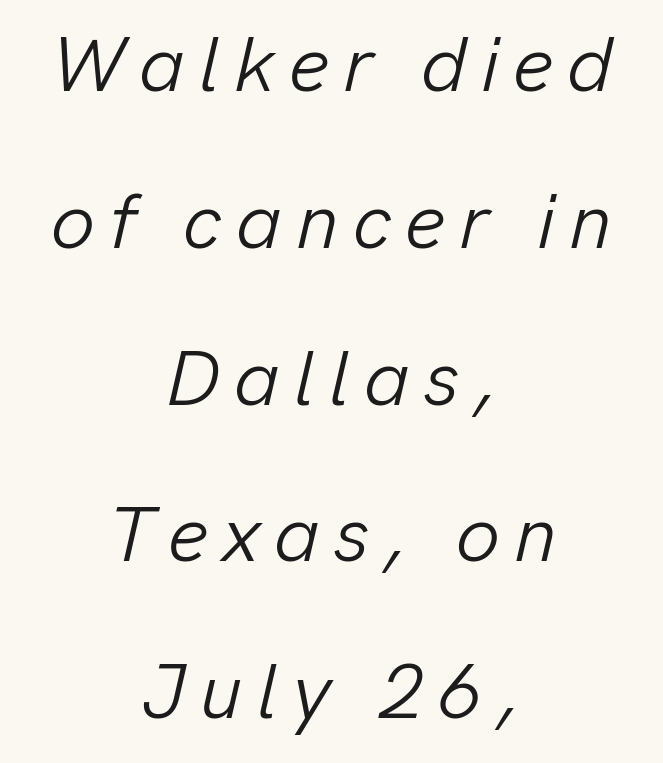
The image shows 78 px light type, italic (leaning right); set centered, loose line spacing (2.01x), not underlined; low stroke contrast and a medium x-height.
